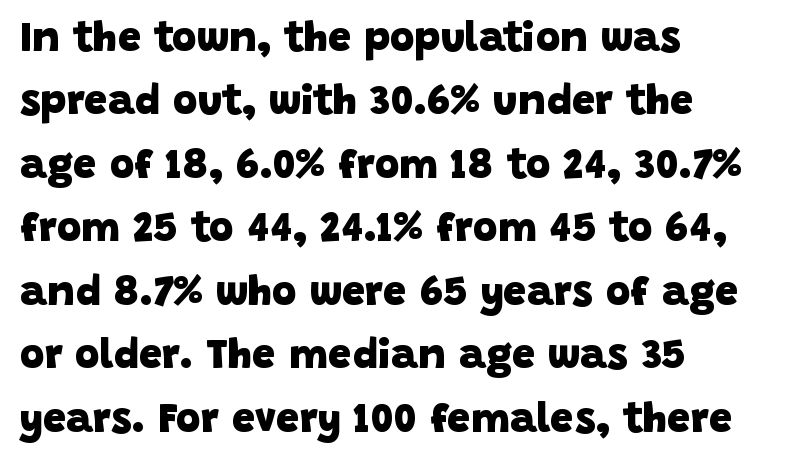
Does the copy run flush right? No — it runs flush left. This is sans-serif lettering, the kind often seen on screens and signage. Rows of type keep a routine distance in the vertical direction. No extra tracking has been applied to these lines. Each letter keeps its own natural width here, so spacing adapts to shape.
